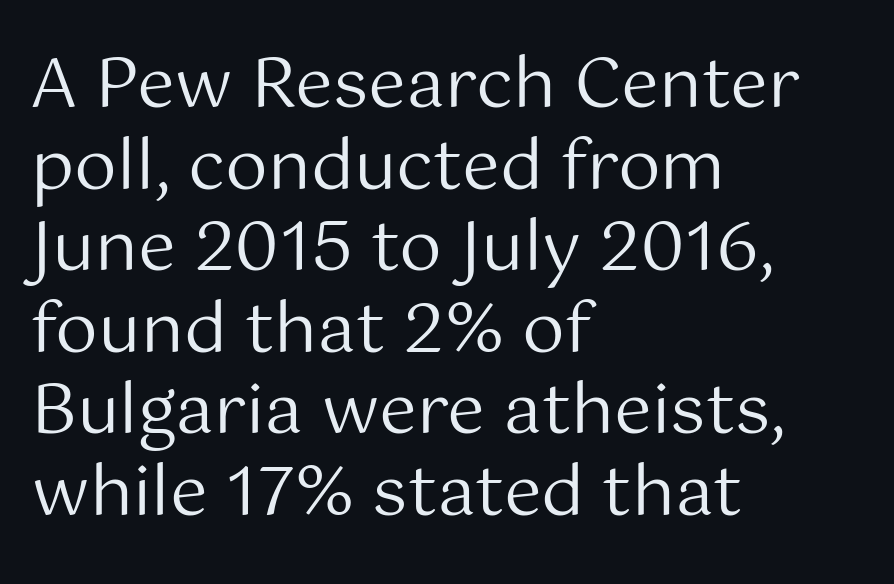
Q: Is the text bold? A: No.
Q: Is the text italic (slanted)? A: No, it is upright.
Q: Is the typeface a serif or a sans-serif typeface? A: Sans-serif.
Q: Is the text underlined? A: No.
Q: How is the paragraph aligned? A: Left-aligned.
Q: Is the spacing between letters normal or unusually wide? A: Normal.
Q: Width (condensed, normal, or wide)? A: Normal.
Q: Stroke contrast? A: Medium.
Q: x-height? A: Medium.
Q: Monospaced? A: No.
